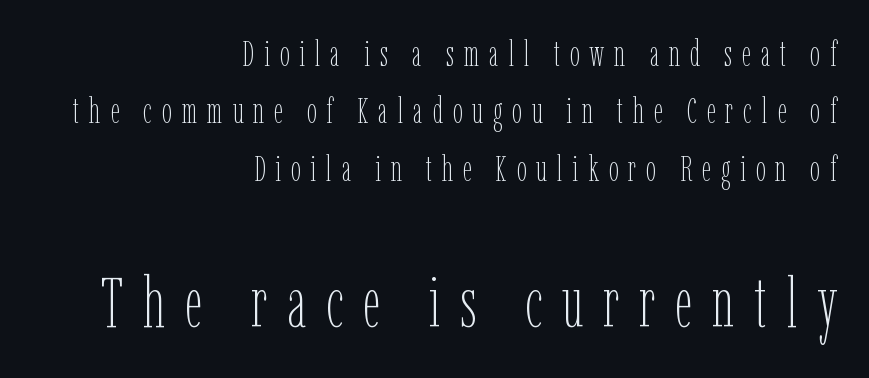
Q: Is the text bold? A: No.
Q: Is the text italic (slanted)? A: No, it is upright.
Q: Is the text underlined? A: No.
Q: How is the paragraph aligned? A: Right-aligned.
Q: Is the spacing between letters normal or unusually wide? A: Unusually wide.
Q: Is the spacing between lines tight, normal or loose? A: Normal.
Q: Which block of text is set in a larger size, the first (top) or the second (bottom)? A: The second (bottom) one.
Q: Width (condensed, normal, or wide)? A: Condensed.
Q: Stroke contrast? A: Low.
Q: x-height? A: Medium.
Q: Monospaced? A: No.
